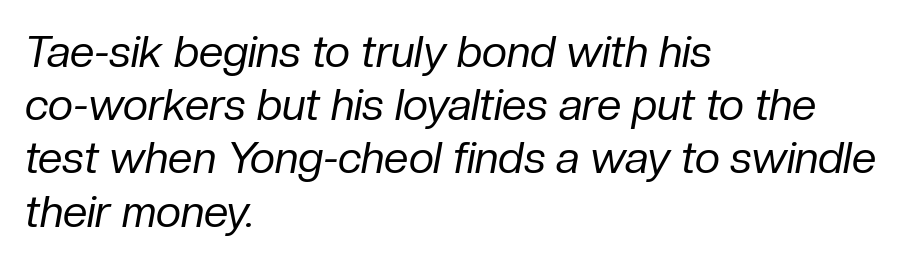
The image shows 44 px regular-weight type, italic (leaning right); set left-aligned, line spacing 1.21x, normal letter spacing, not underlined; low stroke contrast and a medium x-height.
